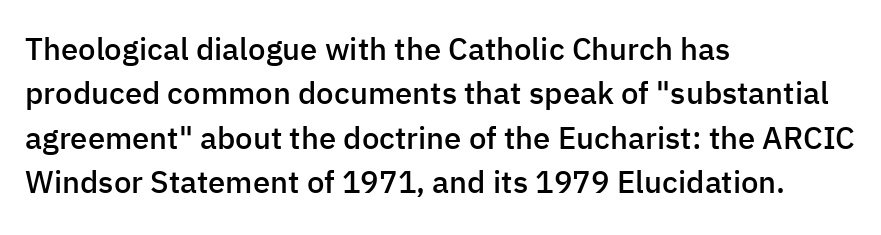
The passage shown is not underscored anywhere. How would I describe the line gaps? Plain and ordinary. These lines keep a tight, regular rhythm from letter to letter. The lettering holds an erect, upright posture throughout. A somewhat darkened texture: the type is semibold rather than bold.
